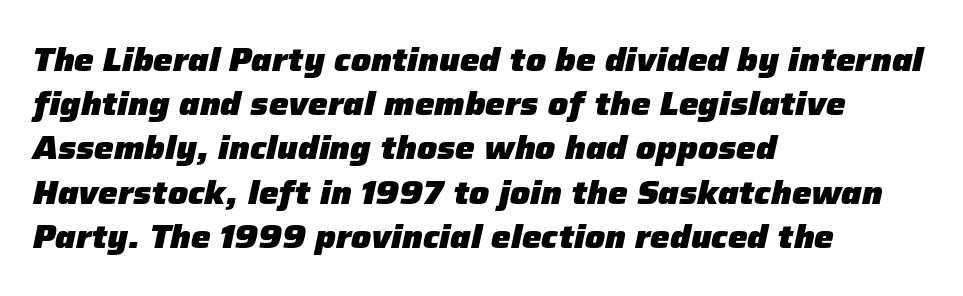
Q: Is the text bold? A: Yes.
Q: Is the text italic (slanted)? A: Yes, it leans right by about 12 degrees.
Q: Is the text underlined? A: No.
Q: How is the paragraph aligned? A: Left-aligned.
Q: Is the spacing between letters normal or unusually wide? A: Normal.
Q: Is the spacing between lines tight, normal or loose? A: Normal.
Q: Width (condensed, normal, or wide)? A: Normal.
Q: Stroke contrast? A: Low.
Q: x-height? A: Medium.
Q: Monospaced? A: No.
